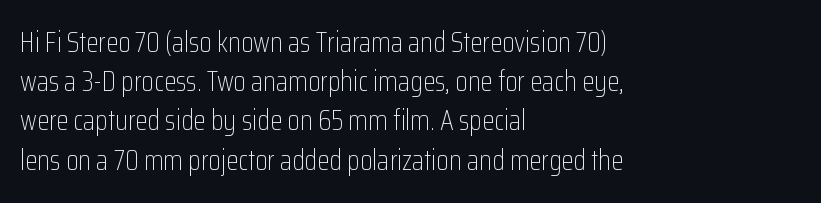
The image shows 28 px light, condensed sans-serif type, upright; set left-aligned, normal line spacing (1.4x), normal letter spacing, not underlined; low stroke contrast and a medium x-height.
